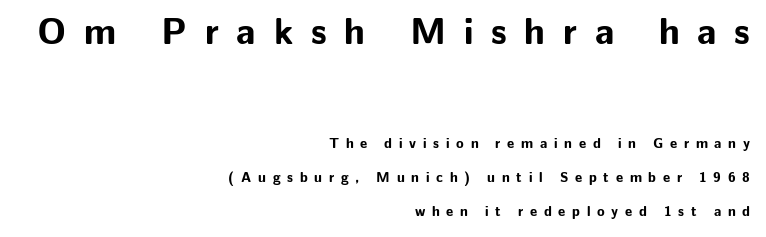
{"serif": "no", "italic": "no", "bold": "yes", "weight": "bold", "width": "normal", "stroke_contrast": "low", "x_height": "medium", "monospaced": "no", "underline": "no", "align": "right", "line_spacing": "loose", "line_spacing_ratio": 2.46, "letter_spacing": "wide", "letter_spacing_em": 0.48, "larger_block": "first", "size_ratio": 2.64, "glyph_px": 37}
